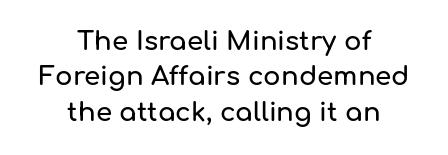
{"italic": "no", "underline": "no", "align": "center", "line_spacing": "normal", "line_spacing_ratio": 1.36, "letter_spacing": "normal", "letter_spacing_em": 0.0, "glyph_px": 26}
